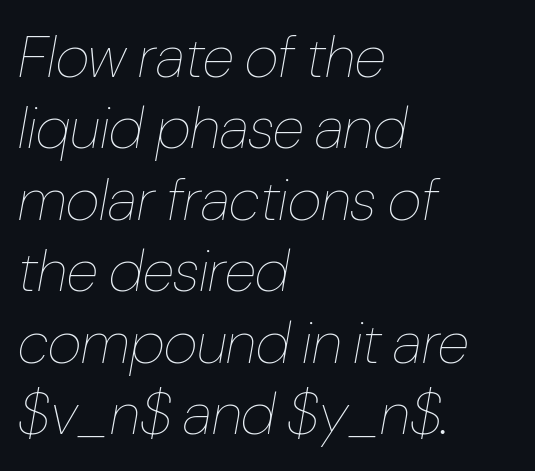
Check the space under the baseline: it is left empty. The passage shown is not bold in any degree. Designer's note — italics engaged. Left-aligned paragraph, ragged on the right. Do the characters align in a grid? No, the font is proportional. Is the letter spacing exaggerated? No — it looks like the ordinary default.
